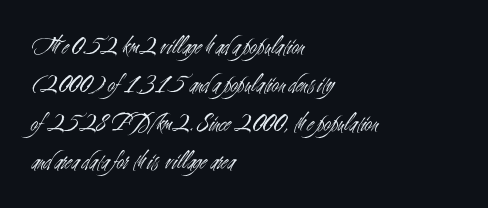
{"bold": "no", "underline": "no", "align": "left", "line_spacing": "normal", "line_spacing_ratio": 1.54, "letter_spacing": "normal", "letter_spacing_em": 0.0, "glyph_px": 25}
